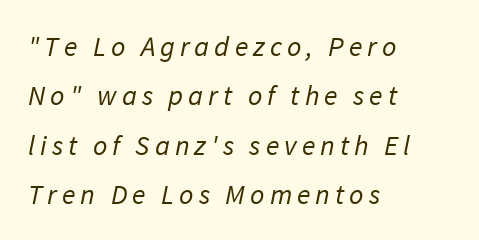
Q: Is the text bold? A: No.
Q: Is the typeface a serif or a sans-serif typeface? A: Sans-serif.
Q: Is the text underlined? A: No.
Q: How is the paragraph aligned? A: Left-aligned.
Q: Width (condensed, normal, or wide)? A: Normal.
Q: Stroke contrast? A: Low.
Q: x-height? A: Medium.
Q: Monospaced? A: No.
